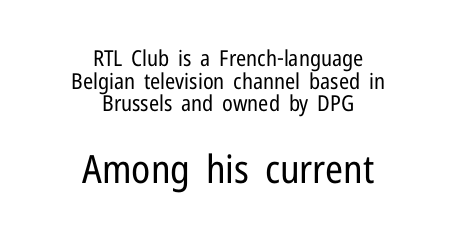
Every character sits straight up, as roman type does. In terms of letterform style, serifs are entirely absent. You could not count columns in this text — the font is proportionally spaced. In terms of leading, this rendering errs on the cramped side. Type without underlining.
